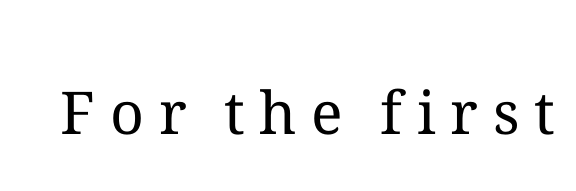
Words float on clear page, feet unadorned. Each word looks stretched out because of the extra space between its letters. The lettering holds an erect, upright posture throughout. The characters are drawn with everyday or finer stroke widths.
